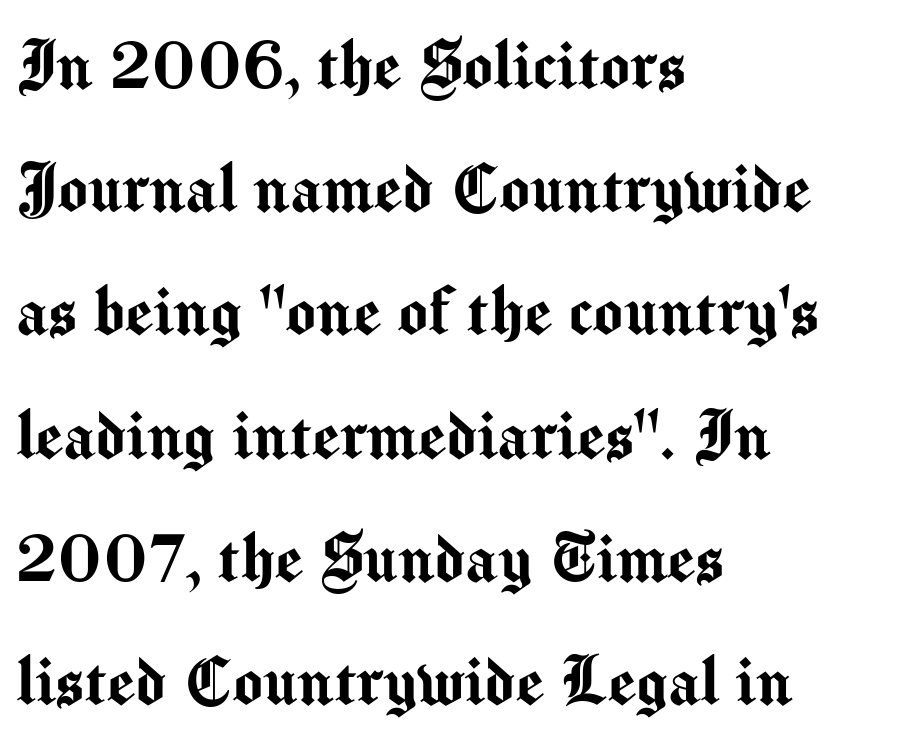
{"serif": "no", "italic": "no", "width": "normal", "stroke_contrast": "medium", "x_height": "medium", "monospaced": "no", "underline": "no", "align": "left", "line_spacing": "normal", "line_spacing_ratio": 1.56, "letter_spacing": "normal", "letter_spacing_em": 0.0, "glyph_px": 79}
